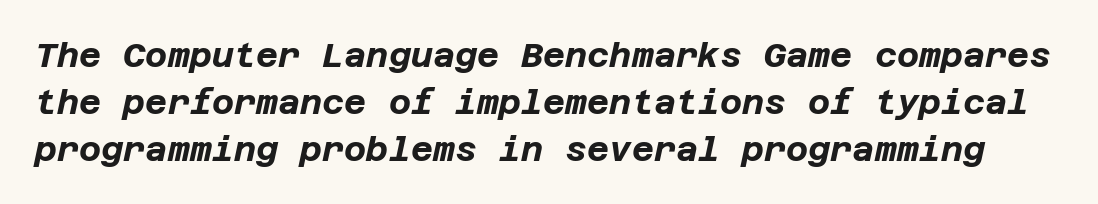
Q: Is the text bold? A: Yes.
Q: Is the text italic (slanted)? A: Yes, it leans right by about 12 degrees.
Q: Is the text underlined? A: No.
Q: Is the spacing between letters normal or unusually wide? A: Normal.
Q: Is the spacing between lines tight, normal or loose? A: Normal.
Q: Width (condensed, normal, or wide)? A: Normal.
Q: Stroke contrast? A: Low.
Q: x-height? A: Large.
